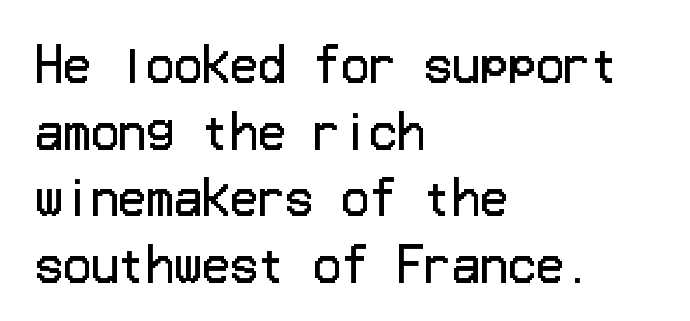
No word sits above an underline. I'd call this a sans setting — the letters go barefoot. Inter-character spacing is left at the font's built-in metrics. Stems and bowls with no extra thickness — not bold.
